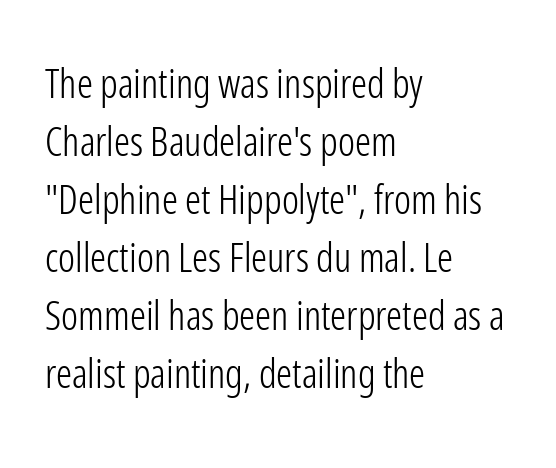
The image shows 40 px light, condensed sans-serif type, upright; set left-aligned, normal line spacing (1.45x), normal letter spacing, not underlined; low stroke contrast and a medium x-height.
